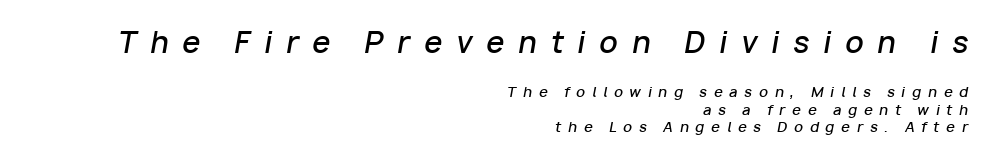
Slant detected: the letters are inclined. Leading matches the norm, producing a regular column. A typesetter would call this proportional, since set widths differ per character. I'd describe the lettering as semibold — firm but not a full bold.
